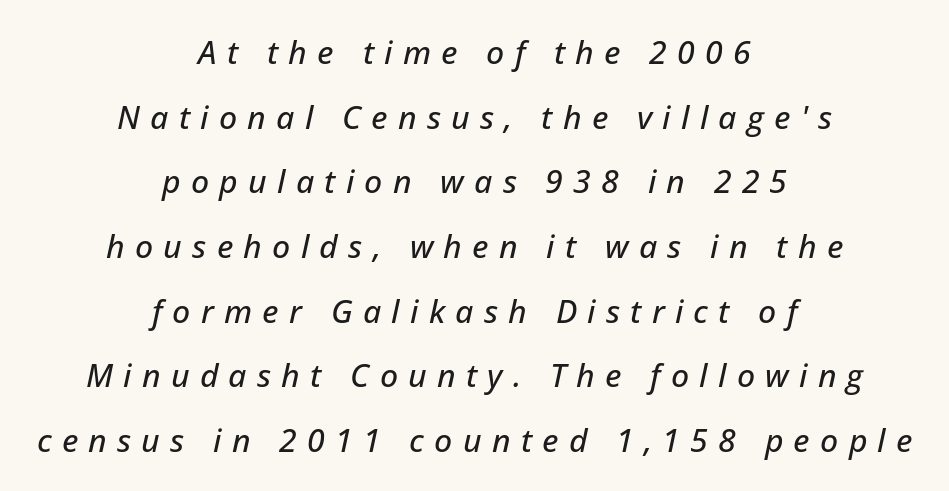
Rendered with sloped, italic letterforms. Caption: multi-line text, centered on the measure. Note the varied advance widths — an 'i' is clearly narrower than an 'm'. The passage shown is not underscored anywhere. The line-height multiplier appears high, well above default.
